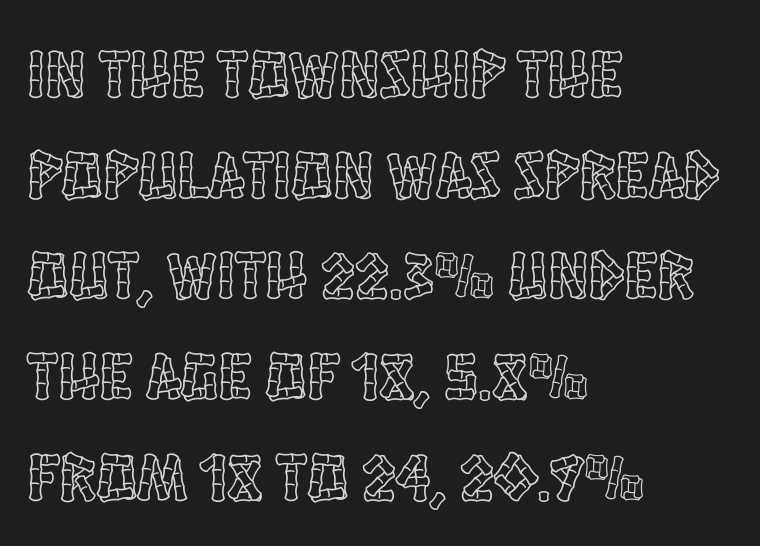
The image shows 68 px condensed type, upright; set left-aligned, normal line spacing (1.48x), normal letter spacing, not underlined; a large x-height.
